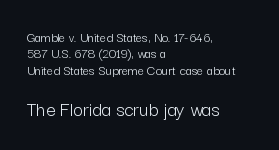
The image shows 21 px text type, upright; set left-aligned, line spacing 1.17x, normal letter spacing, not underlined; the second (bottom) block is 1.5x larger.
